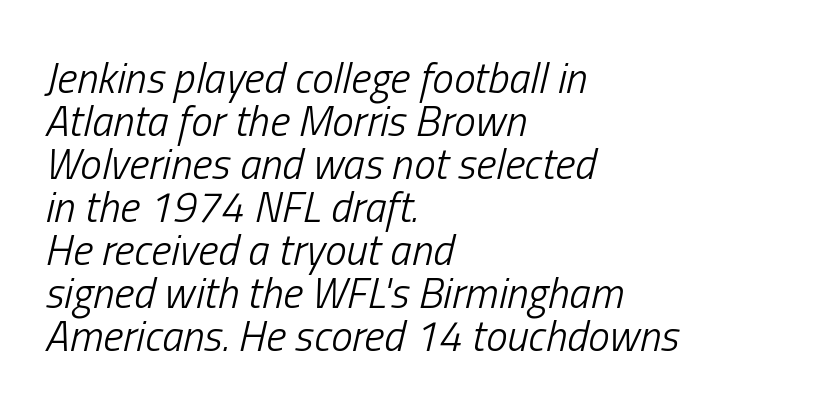
One-word summary of the alignment: left. Here the designer chose a conventional face with non-uniform glyph widths. The letterforms sit at book weight or below. Quick note: italic. Successive baselines arrive quickly, one right under another.
